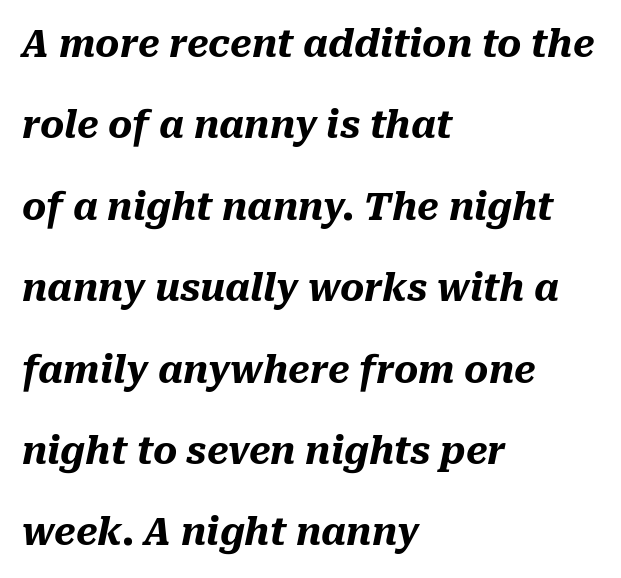
The image shows 37 px heavy type, italic (leaning right); set left-aligned, loose line spacing (2.2x), normal letter spacing, not underlined; medium stroke contrast and a medium x-height.
